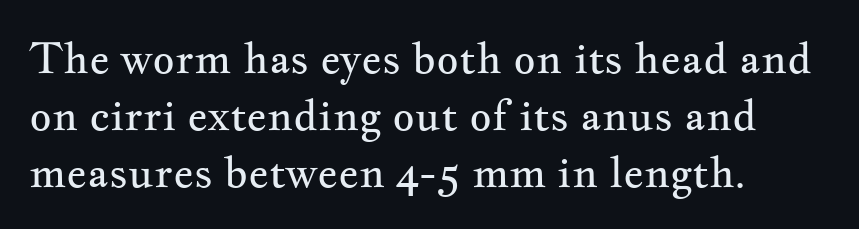
The image shows 43 px regular-weight, wide serif type, upright; set left-aligned, normal line spacing (1.32x), normal letter spacing, not underlined; medium stroke contrast and a small x-height.
